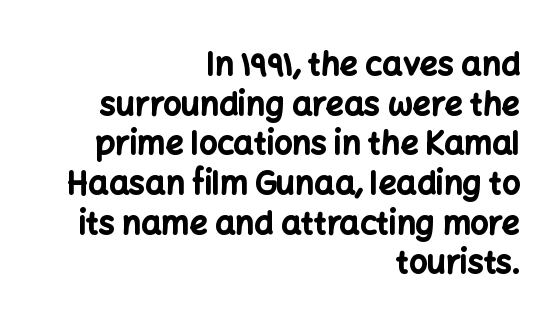
Q: Is the text bold? A: Yes.
Q: Is the text italic (slanted)? A: No, it is upright.
Q: Is the typeface a serif or a sans-serif typeface? A: Sans-serif.
Q: Is the text underlined? A: No.
Q: How is the paragraph aligned? A: Right-aligned.
Q: Is the spacing between letters normal or unusually wide? A: Normal.
Q: Width (condensed, normal, or wide)? A: Normal.
Q: Stroke contrast? A: Low.
Q: x-height? A: Medium.
Q: Monospaced? A: No.
